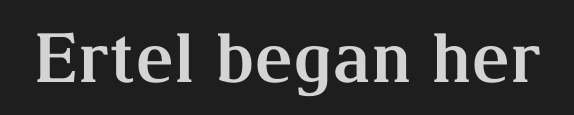
The image shows 68 px bold serif type, upright; set normal letter spacing, not underlined; medium stroke contrast and a medium x-height.
